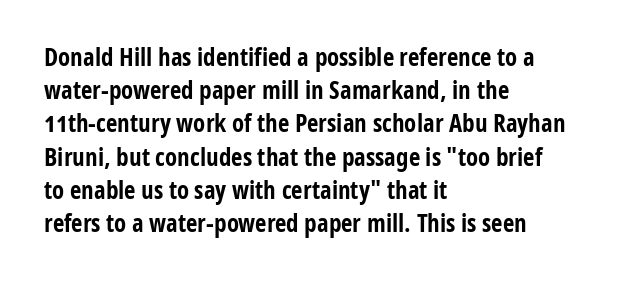
{"italic": "no", "bold": "yes", "underline": "no", "align": "left", "line_spacing": "normal", "line_spacing_ratio": 1.33, "letter_spacing": "normal", "letter_spacing_em": 0.0, "glyph_px": 25}
